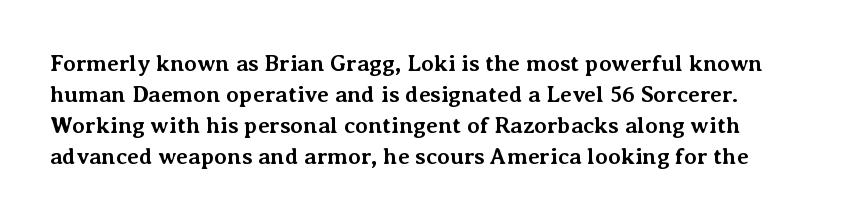
{"italic": "no", "bold": "yes", "underline": "no", "line_spacing": "normal", "line_spacing_ratio": 1.35, "letter_spacing": "normal", "letter_spacing_em": 0.0, "glyph_px": 23}
